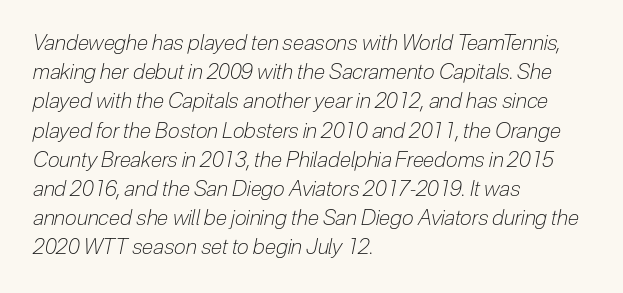
The image shows 21 px text type, italic (leaning right); set left-aligned, normal line spacing (1.39x), normal letter spacing, not underlined.
